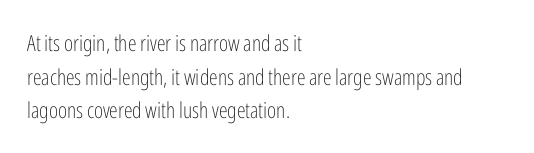
{"italic": "no", "bold": "no", "underline": "no", "align": "left", "line_spacing": "normal", "line_spacing_ratio": 1.53, "letter_spacing": "normal", "letter_spacing_em": 0.0, "glyph_px": 22}
